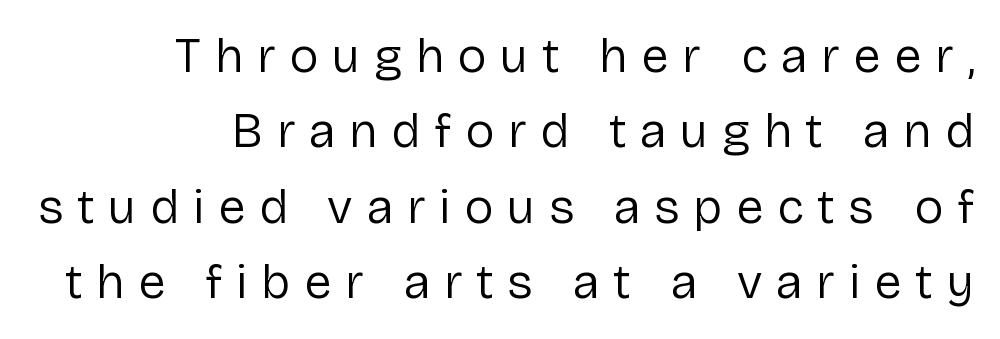
Q: Is the text bold? A: No.
Q: Is the text italic (slanted)? A: No, it is upright.
Q: Is the typeface a serif or a sans-serif typeface? A: Sans-serif.
Q: Is the text underlined? A: No.
Q: How is the paragraph aligned? A: Right-aligned.
Q: Is the spacing between letters normal or unusually wide? A: Unusually wide.
Q: Is the spacing between lines tight, normal or loose? A: Normal.
Q: Width (condensed, normal, or wide)? A: Normal.
Q: Stroke contrast? A: Low.
Q: x-height? A: Medium.
Q: Monospaced? A: No.
